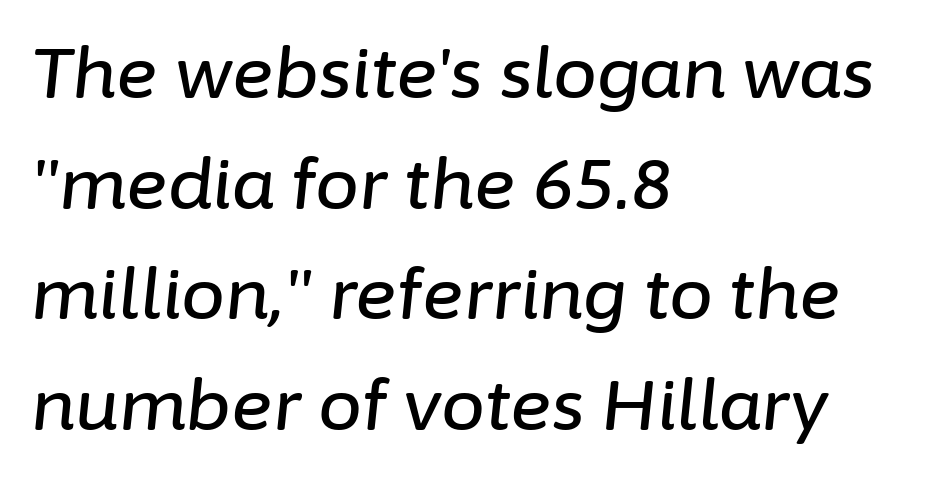
The image shows 70 px text type, italic (leaning right); set left-aligned, normal line spacing (1.58x), normal letter spacing, not underlined; low stroke contrast and a medium x-height.
